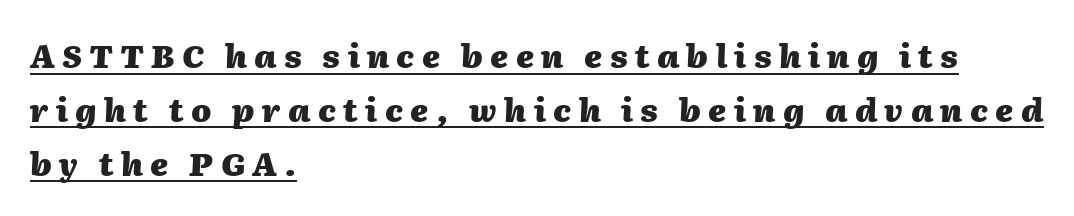
Q: Is the text bold? A: Yes.
Q: Is the text italic (slanted)? A: Yes, it leans right by about 2 degrees.
Q: Is the text underlined? A: Yes.
Q: How is the paragraph aligned? A: Left-aligned.
Q: Is the spacing between letters normal or unusually wide? A: Unusually wide.
Q: Is the spacing between lines tight, normal or loose? A: Normal.
Q: Width (condensed, normal, or wide)? A: Normal.
Q: Stroke contrast? A: Medium.
Q: x-height? A: Medium.
Q: Monospaced? A: No.
